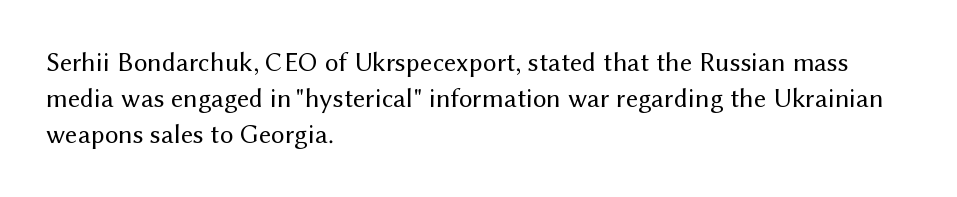
Q: Is the text bold? A: No.
Q: Is the text italic (slanted)? A: No, it is upright.
Q: Is the text underlined? A: No.
Q: How is the paragraph aligned? A: Left-aligned.
Q: Is the spacing between letters normal or unusually wide? A: Normal.
Q: Is the spacing between lines tight, normal or loose? A: Normal.
